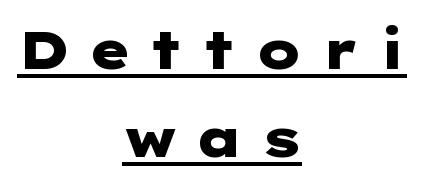
Words appear elongated and porous because spacing is wide. What's the leading like? Ordinary, nothing unusual. Heavy, bold letterforms. A typographer would call this underscored text.
